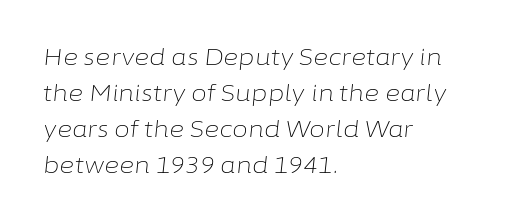
{"italic": "yes", "lean": "right", "slant_degrees": 6, "bold": "no", "underline": "no", "align": "left", "line_spacing": "normal", "line_spacing_ratio": 1.57, "letter_spacing": "normal", "letter_spacing_em": 0.0, "glyph_px": 23}
